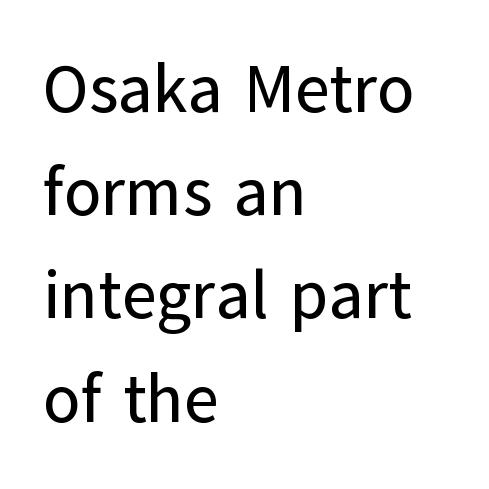
{"serif": "no", "italic": "no", "width": "normal", "stroke_contrast": "low", "x_height": "medium", "monospaced": "no", "underline": "no", "align": "left", "line_spacing": "normal", "line_spacing_ratio": 1.54, "letter_spacing": "normal", "letter_spacing_em": 0.0, "glyph_px": 67}
